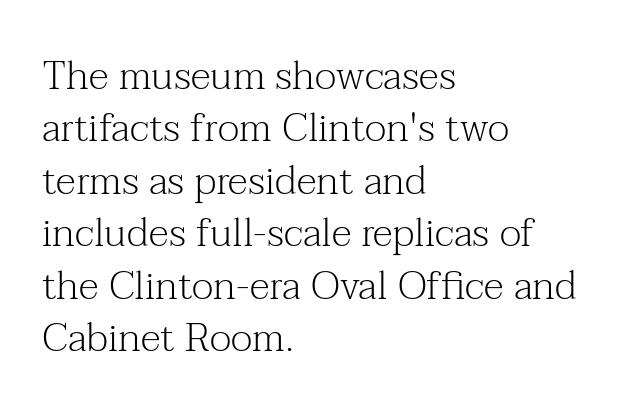
{"serif": "yes", "italic": "no", "bold": "no", "weight": "light", "width": "normal", "stroke_contrast": "medium", "x_height": "medium", "monospaced": "no", "underline": "no", "align": "left", "line_spacing": "normal", "line_spacing_ratio": 1.31, "letter_spacing": "normal", "letter_spacing_em": 0.0, "glyph_px": 40}
